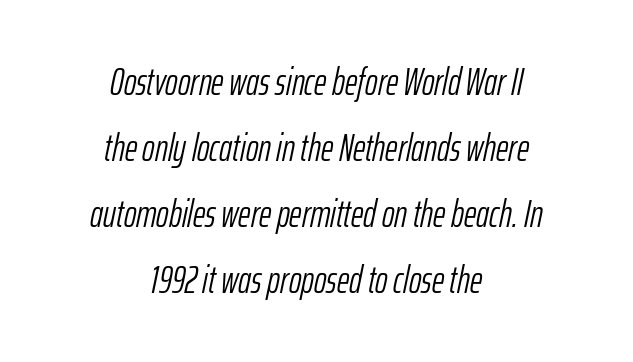
Q: Is the text bold? A: No.
Q: Is the text italic (slanted)? A: Yes, it leans right by about 12 degrees.
Q: Is the text underlined? A: No.
Q: How is the paragraph aligned? A: Centered.
Q: Is the spacing between letters normal or unusually wide? A: Normal.
Q: Width (condensed, normal, or wide)? A: Condensed.
Q: Stroke contrast? A: Low.
Q: x-height? A: Medium.
Q: Monospaced? A: No.
